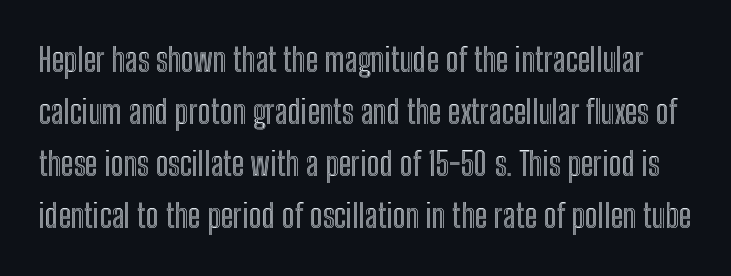
The image shows 33 px condensed type, upright; set normal line spacing (1.58x), normal letter spacing, not underlined; a medium x-height.
